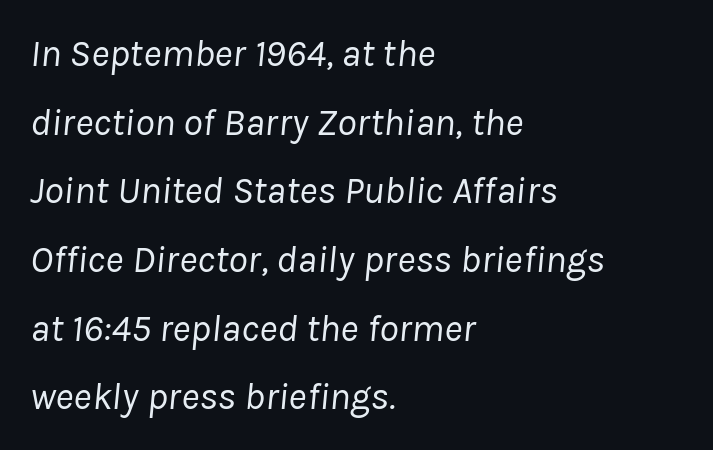
The image shows 39 px regular-weight type, italic (leaning right); set left-aligned, line spacing 1.76x, normal letter spacing, not underlined; low stroke contrast and a medium x-height.
